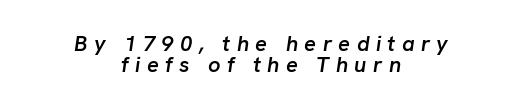
The image shows 22 px text type, italic (leaning right); set centered, tight line spacing (0.96x), unusually wide letter spacing (+0.29 em), not underlined.
